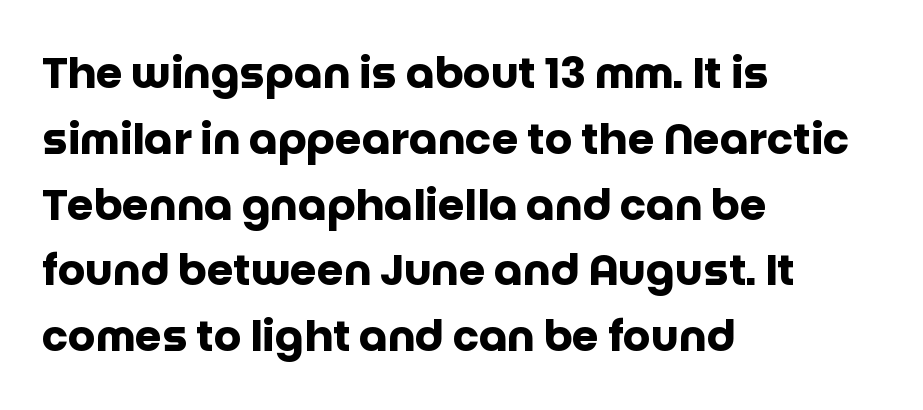
The ragged edge is on the right, which tells us the setting is flush left. Vertical strokes here are truly vertical. Check under the words: just untouched page. The leading is moderate, giving the passage an even texture. Words appear dense and cohesive because spacing is normal.
